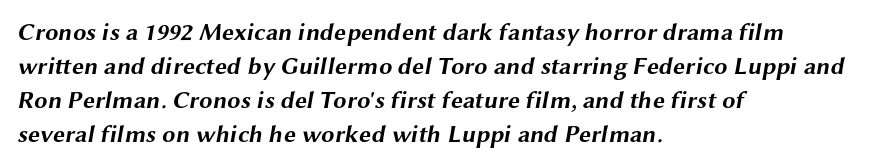
{"bold": "yes", "underline": "no", "align": "left", "line_spacing": "normal", "line_spacing_ratio": 1.42, "letter_spacing": "normal", "letter_spacing_em": 0.0, "glyph_px": 24}
